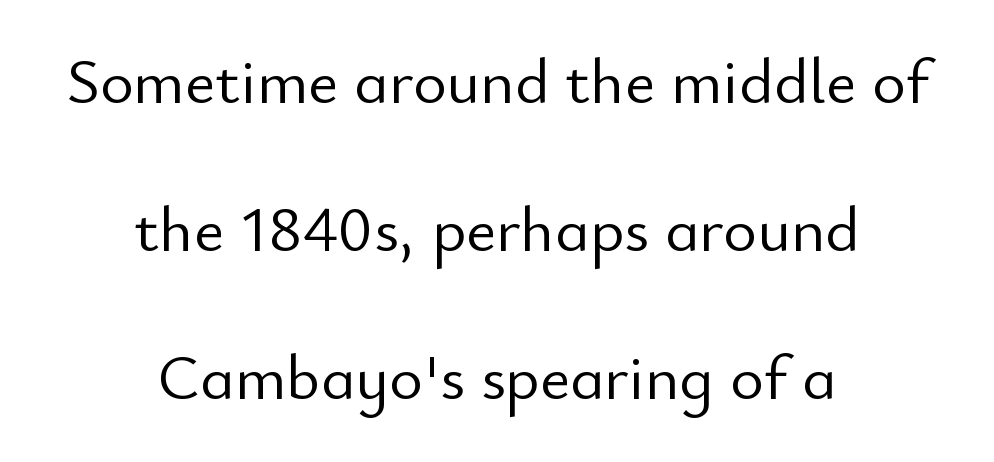
{"serif": "no", "italic": "no", "bold": "no", "weight": "light", "width": "normal", "stroke_contrast": "low", "x_height": "small", "monospaced": "no", "underline": "no", "align": "center", "line_spacing": "loose", "line_spacing_ratio": 2.28, "letter_spacing": "normal", "letter_spacing_em": 0.0, "glyph_px": 65}
